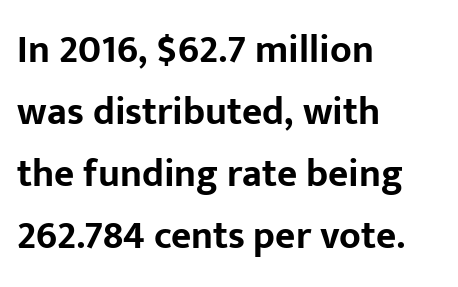
The image shows 39 px bold sans-serif type, upright; set left-aligned, normal line spacing (1.59x), normal letter spacing, not underlined; low stroke contrast and a medium x-height.
